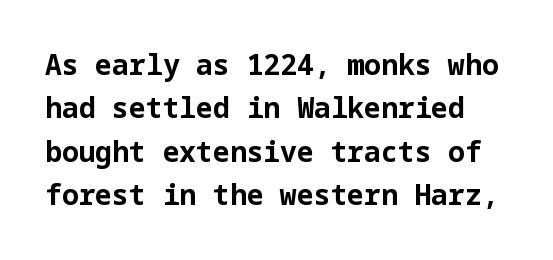
The image shows 28 px bold sans-serif type, upright; set normal line spacing (1.55x), normal letter spacing, not underlined; low stroke contrast and a medium x-height.
